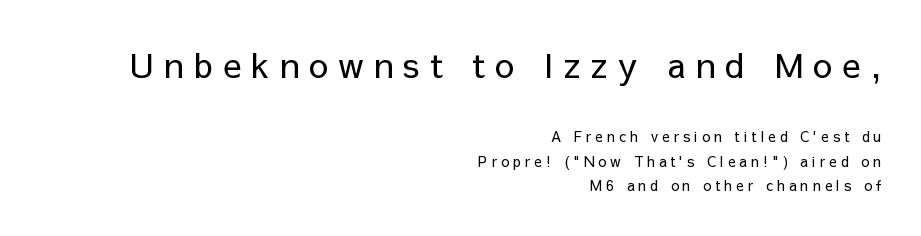
The image shows 34 px regular-weight sans-serif type, upright; set right-aligned, line spacing 1.74x, unusually wide letter spacing (+0.3 em), not underlined; the first (top) block is 2.43x larger; low stroke contrast and a medium x-height.
